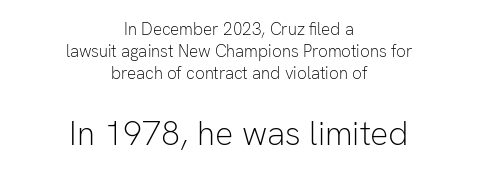
The image shows 34 px light sans-serif type, upright; set centered, normal line spacing (1.29x), normal letter spacing, not underlined; the second (bottom) block is 2.0x larger; low stroke contrast and a medium x-height.
